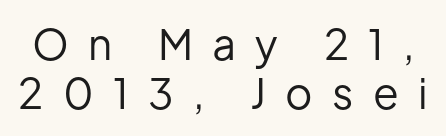
The image shows 42 px regular-weight sans-serif type, upright; set line spacing 1.17x, unusually wide letter spacing (+0.46 em), not underlined; low stroke contrast and a medium x-height.
